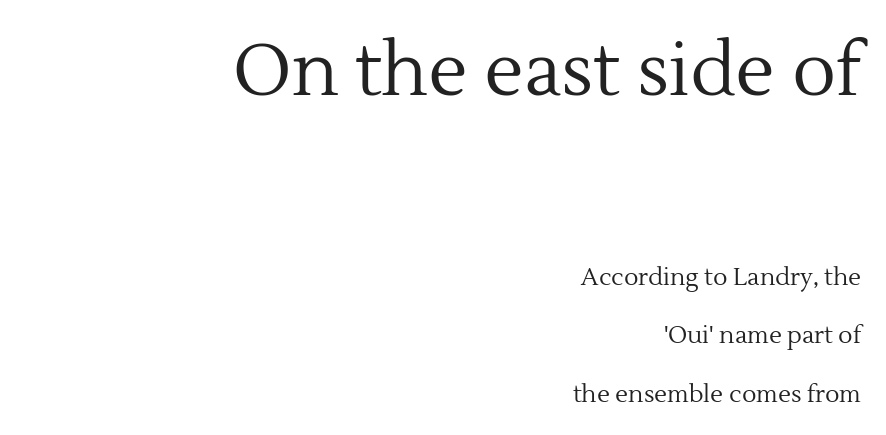
{"serif": "yes", "italic": "no", "bold": "no", "weight": "regular", "width": "normal", "x_height": "medium", "monospaced": "no", "underline": "no", "align": "right", "line_spacing": "loose", "line_spacing_ratio": 2.44, "letter_spacing": "normal", "letter_spacing_em": 0.0, "larger_block": "first", "size_ratio": 3.04, "glyph_px": 73}
